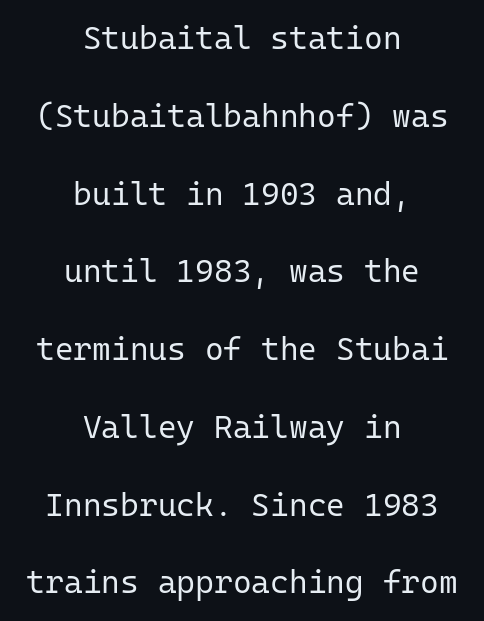
Q: Is the text bold? A: No.
Q: Is the text italic (slanted)? A: No, it is upright.
Q: Is the typeface a serif or a sans-serif typeface? A: Sans-serif.
Q: Is the text underlined? A: No.
Q: How is the paragraph aligned? A: Centered.
Q: Is the spacing between letters normal or unusually wide? A: Normal.
Q: Is the spacing between lines tight, normal or loose? A: Loose.
Q: Width (condensed, normal, or wide)? A: Normal.
Q: Stroke contrast? A: Low.
Q: x-height? A: Medium.
Q: Monospaced? A: Yes.
